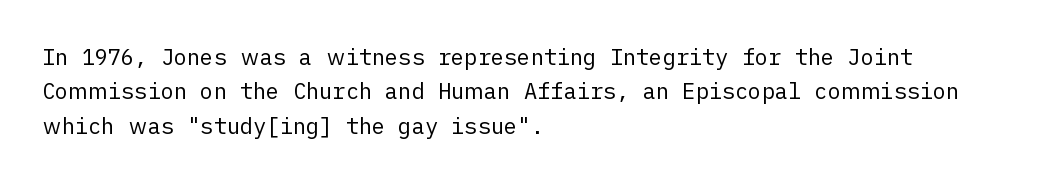
{"italic": "no", "bold": "no", "underline": "no", "align": "left", "line_spacing": "normal", "line_spacing_ratio": 1.56, "letter_spacing": "normal", "letter_spacing_em": 0.0, "glyph_px": 22}
